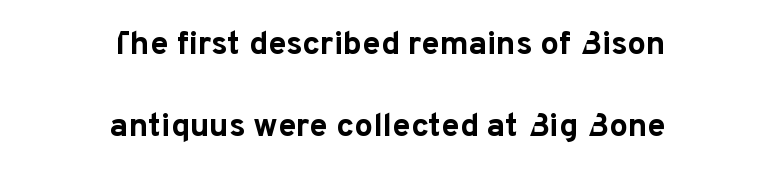
{"serif": "no", "italic": "no", "bold": "yes", "weight": "bold", "width": "normal", "stroke_contrast": "low", "x_height": "medium", "monospaced": "no", "underline": "no", "align": "center", "line_spacing": "loose", "line_spacing_ratio": 2.47, "letter_spacing": "normal", "letter_spacing_em": 0.0, "glyph_px": 33}
